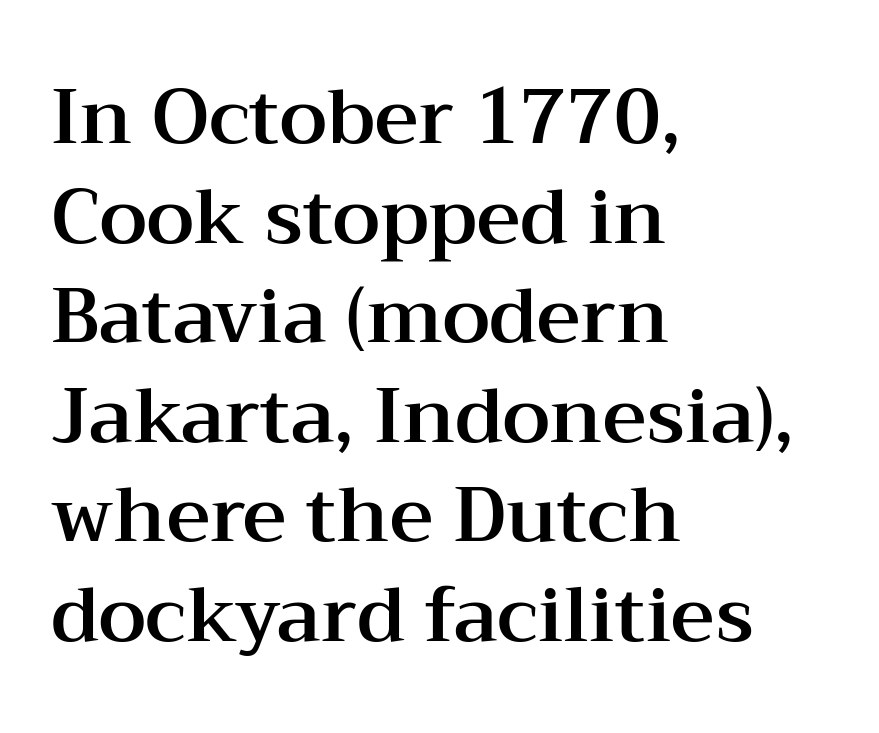
{"serif": "yes", "italic": "no", "width": "wide", "stroke_contrast": "medium", "x_height": "medium", "monospaced": "no", "underline": "no", "align": "left", "line_spacing": "normal", "line_spacing_ratio": 1.31, "letter_spacing": "normal", "letter_spacing_em": 0.0, "glyph_px": 76}
